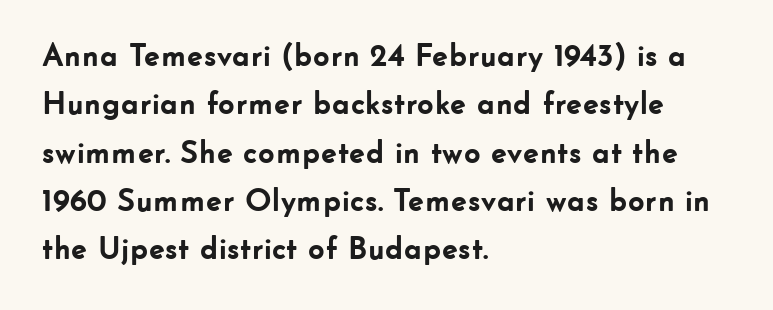
Q: Is the text bold? A: Yes.
Q: Is the text italic (slanted)? A: No, it is upright.
Q: Is the typeface a serif or a sans-serif typeface? A: Sans-serif.
Q: Is the text underlined? A: No.
Q: How is the paragraph aligned? A: Left-aligned.
Q: Is the spacing between letters normal or unusually wide? A: Normal.
Q: Is the spacing between lines tight, normal or loose? A: Normal.
Q: Width (condensed, normal, or wide)? A: Normal.
Q: Stroke contrast? A: Low.
Q: x-height? A: Small.
Q: Monospaced? A: No.
